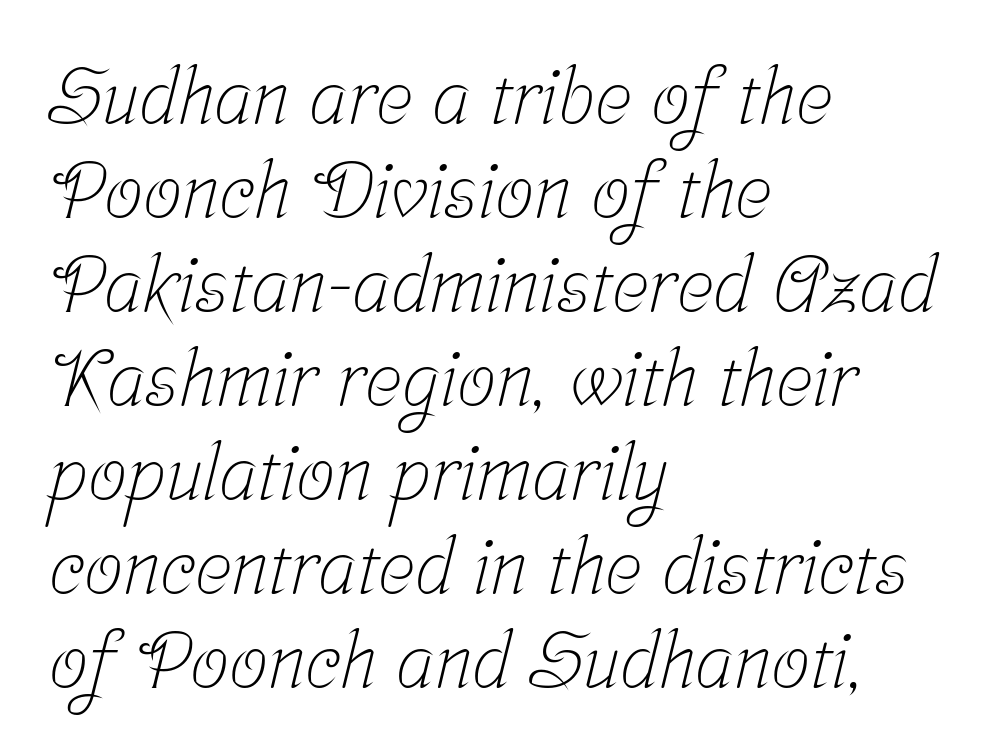
{"serif": "yes", "bold": "no", "weight": "light", "width": "condensed", "stroke_contrast": "low", "x_height": "medium", "monospaced": "no", "underline": "no", "align": "left", "line_spacing_ratio": 1.22, "letter_spacing": "normal", "letter_spacing_em": 0.0, "glyph_px": 77}
